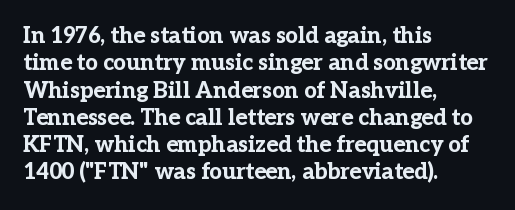
Q: Is the text bold? A: Yes.
Q: Is the text italic (slanted)? A: No, it is upright.
Q: Is the text underlined? A: No.
Q: How is the paragraph aligned? A: Left-aligned.
Q: Is the spacing between letters normal or unusually wide? A: Normal.
